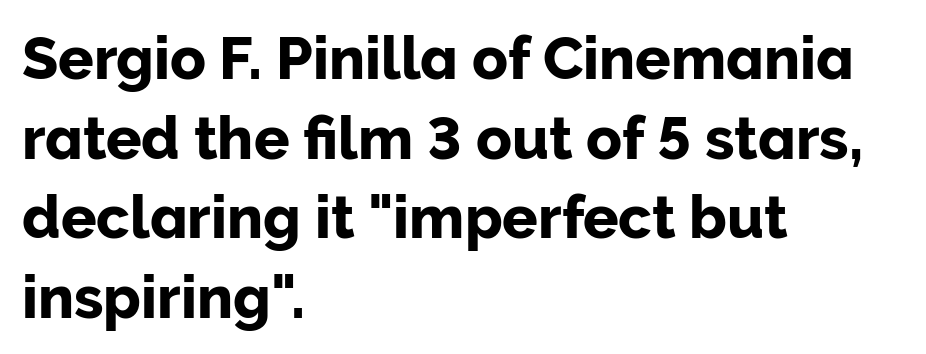
The image shows 59 px sans-serif type, upright; set left-aligned, normal line spacing (1.35x), normal letter spacing, not underlined; low stroke contrast and a medium x-height.
